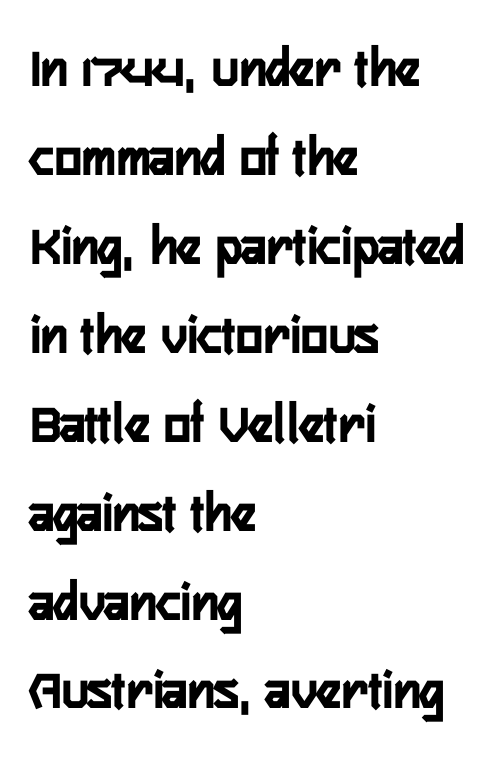
The ragged edge is on the right, which tells us the setting is flush left. The space between consecutive lines is moderate. No extra tracking has been applied to these lines. Nope, no serifs anywhere on these letters. Think of a printed novel: that variable character pitch is what you see here.
